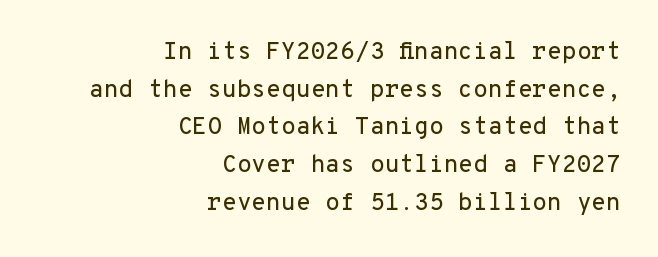
Q: Is the text italic (slanted)? A: No, it is upright.
Q: Is the text underlined? A: No.
Q: How is the paragraph aligned? A: Right-aligned.
Q: Is the spacing between letters normal or unusually wide? A: Normal.
Q: Is the spacing between lines tight, normal or loose? A: Normal.
